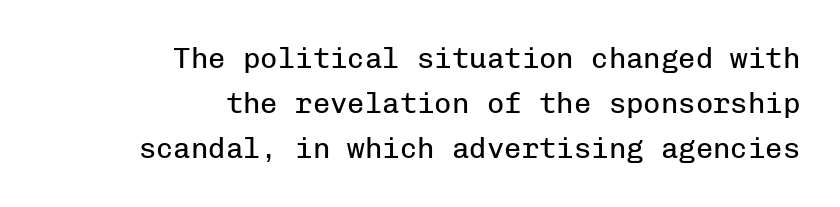
Do the characters align in a grid? Yes, the font is monospaced. Default kerning and tracking; the words read as compact shapes. The typeface chosen for these lines omits serifs. Each row of text sits above clean, open space.
